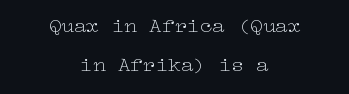
Rendered with straight, roman letterforms. Weight: not bold — regular or lighter. Honestly, there is no underline to notice here at all. One-word summary of the alignment: center.
